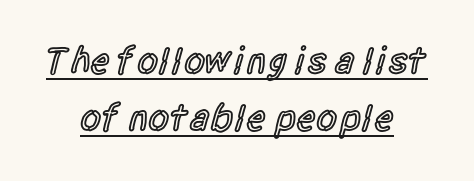
{"serif": "no", "bold": "semi", "weight": "semibold", "width": "condensed", "x_height": "large", "monospaced": "no", "underline": "yes", "align": "center", "line_spacing": "normal", "line_spacing_ratio": 1.51, "letter_spacing": "normal", "letter_spacing_em": 0.0, "glyph_px": 38}
